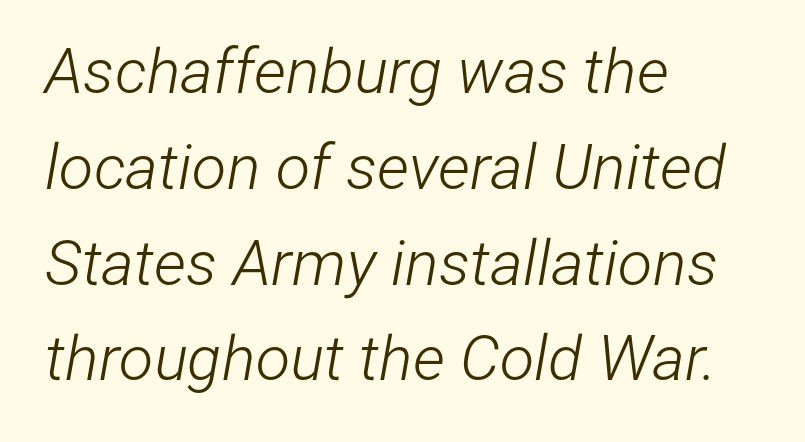
The image shows 63 px light, condensed type, italic (leaning right); set left-aligned, normal line spacing (1.52x), normal letter spacing, not underlined; low stroke contrast and a medium x-height.
